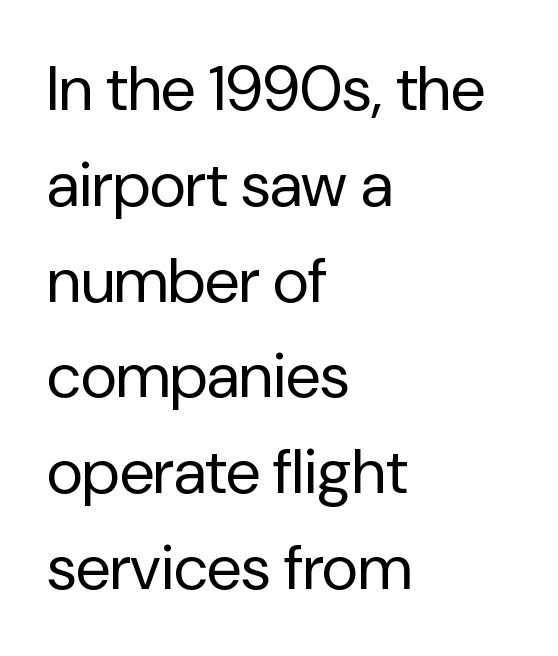
Q: Is the text bold? A: No.
Q: Is the text italic (slanted)? A: No, it is upright.
Q: Is the typeface a serif or a sans-serif typeface? A: Sans-serif.
Q: Is the text underlined? A: No.
Q: How is the paragraph aligned? A: Left-aligned.
Q: Is the spacing between letters normal or unusually wide? A: Normal.
Q: Is the spacing between lines tight, normal or loose? A: Normal.
Q: Width (condensed, normal, or wide)? A: Normal.
Q: Stroke contrast? A: Low.
Q: x-height? A: Medium.
Q: Monospaced? A: No.
